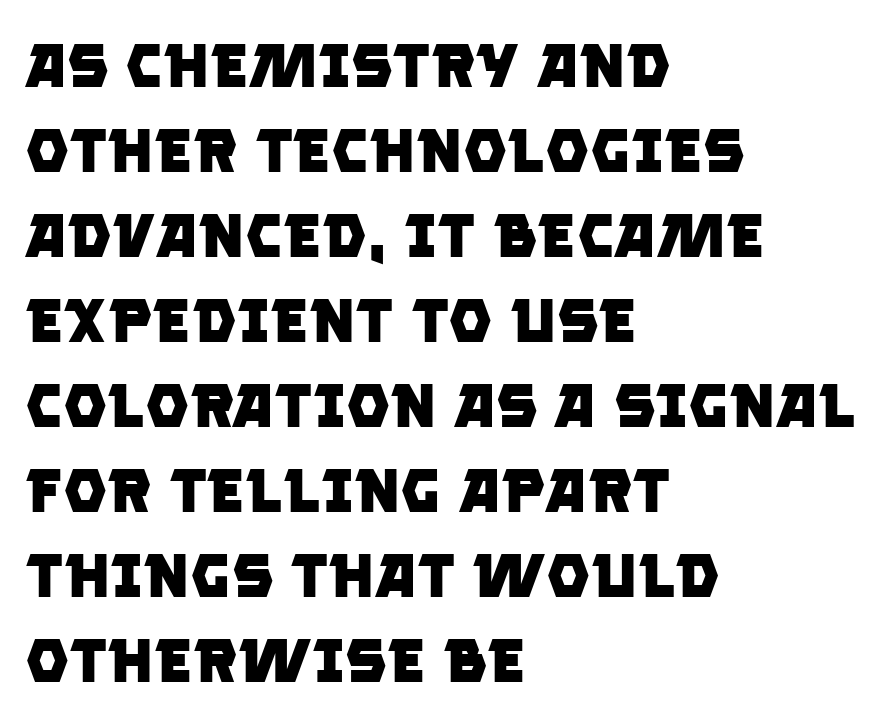
{"serif": "no", "bold": "yes", "weight": "heavy", "width": "normal", "stroke_contrast": "low", "x_height": "large", "monospaced": "no", "underline": "no", "align": "left", "line_spacing": "normal", "line_spacing_ratio": 1.37, "letter_spacing": "normal", "letter_spacing_em": 0.0, "glyph_px": 62}
